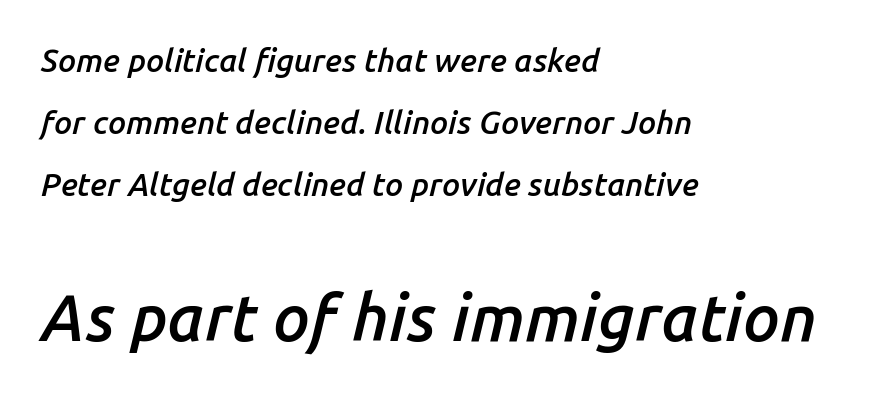
The image shows 65 px semibold type, italic (leaning right); set left-aligned, loose line spacing (1.94x), normal letter spacing, not underlined; the second (bottom) block is 2.03x larger; low stroke contrast and a medium x-height.
